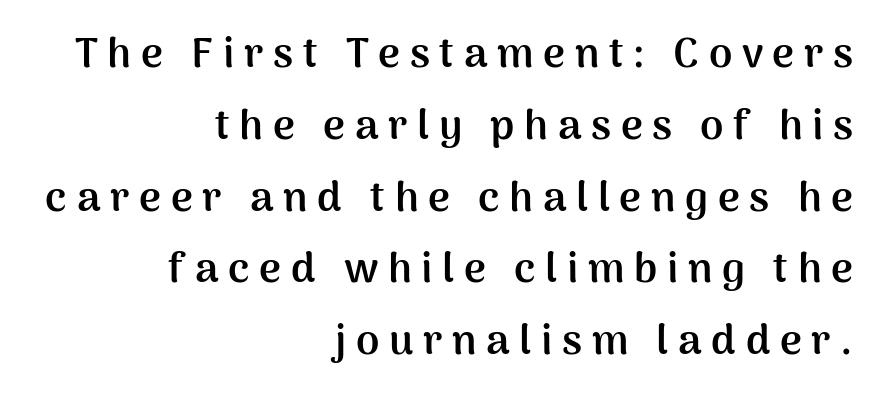
The image shows 42 px semibold sans-serif type, upright; set right-aligned, line spacing 1.71x, unusually wide letter spacing (+0.23 em), not underlined; medium stroke contrast and a medium x-height.
